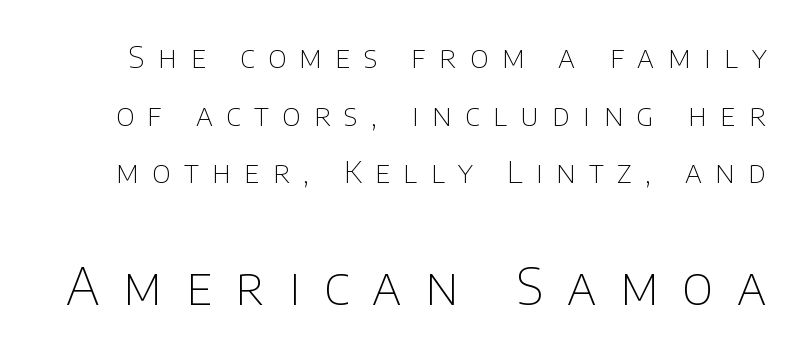
{"serif": "no", "italic": "no", "bold": "no", "weight": "thin", "width": "normal", "stroke_contrast": "low", "x_height": "large", "monospaced": "no", "underline": "no", "line_spacing": "loose", "line_spacing_ratio": 1.92, "letter_spacing": "wide", "letter_spacing_em": 0.45, "larger_block": "second", "size_ratio": 1.73, "glyph_px": 52}
